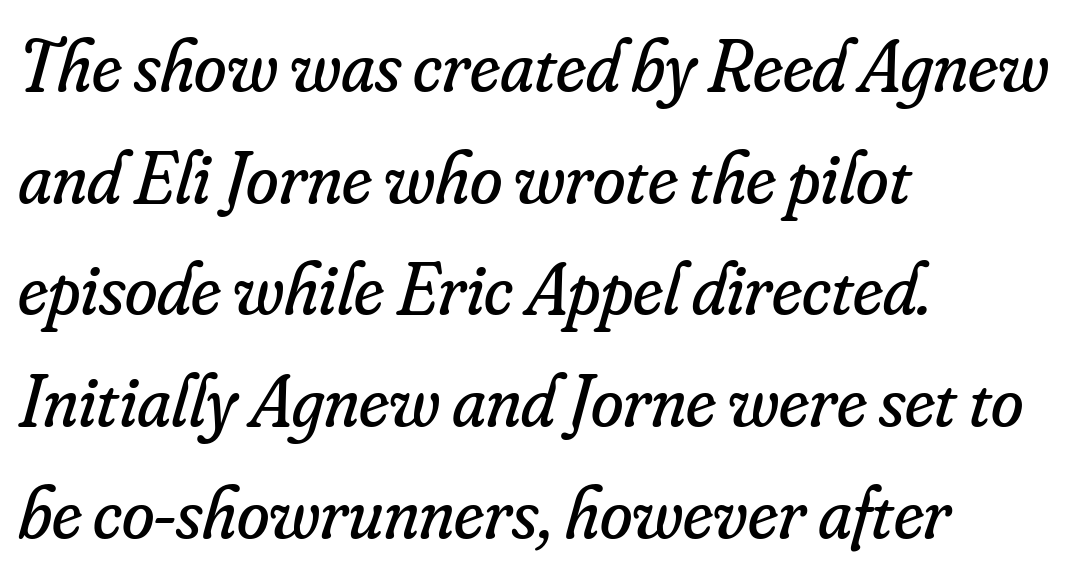
The image shows 74 px regular-weight serif type, italic (leaning right); set left-aligned, normal line spacing (1.51x), normal letter spacing, not underlined; low stroke contrast and a small x-height.
